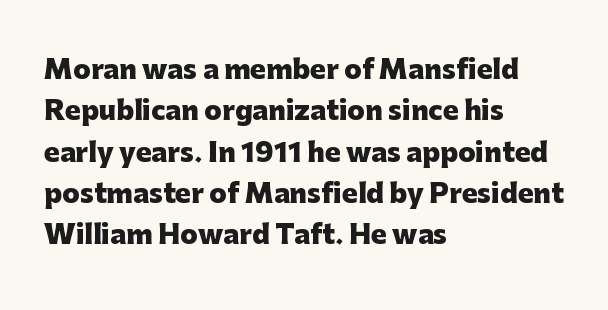
Descenders are the only things crossing below the line. Honestly, the row spacing looks completely unremarkable. The font is running at its bold setting. Inter-character spacing is left at the font's built-in metrics. Vertical strokes here are truly vertical.
